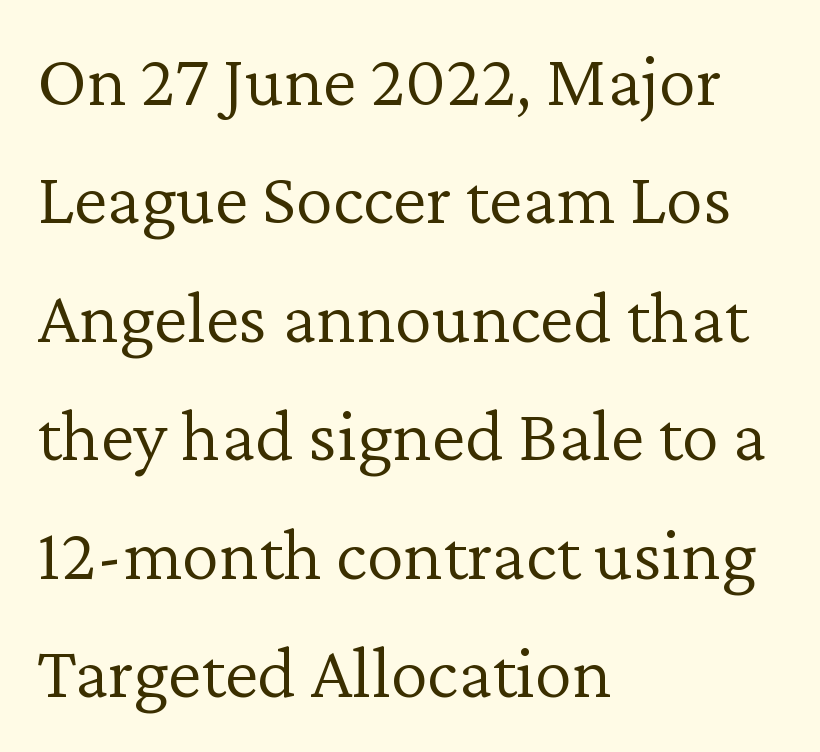
Q: Is the text bold? A: No.
Q: Is the text italic (slanted)? A: No, it is upright.
Q: Is the typeface a serif or a sans-serif typeface? A: Serif.
Q: Is the text underlined? A: No.
Q: How is the paragraph aligned? A: Left-aligned.
Q: Is the spacing between letters normal or unusually wide? A: Normal.
Q: Is the spacing between lines tight, normal or loose? A: Normal.
Q: Width (condensed, normal, or wide)? A: Normal.
Q: Stroke contrast? A: Low.
Q: x-height? A: Medium.
Q: Monospaced? A: No.
